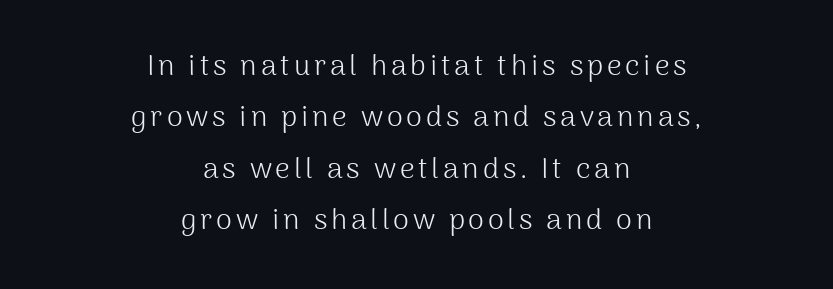
Q: Is the text bold? A: No.
Q: Is the text italic (slanted)? A: No, it is upright.
Q: Is the typeface a serif or a sans-serif typeface? A: Sans-serif.
Q: Is the text underlined? A: No.
Q: How is the paragraph aligned? A: Centered.
Q: Width (condensed, normal, or wide)? A: Normal.
Q: Stroke contrast? A: Medium.
Q: x-height? A: Medium.
Q: Monospaced? A: No.
